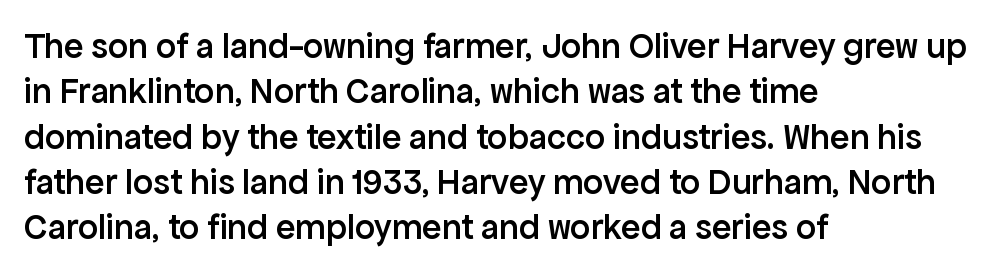
The image shows 36 px semibold sans-serif type, upright; set left-aligned, normal line spacing (1.26x), normal letter spacing, not underlined; low stroke contrast and a medium x-height.
